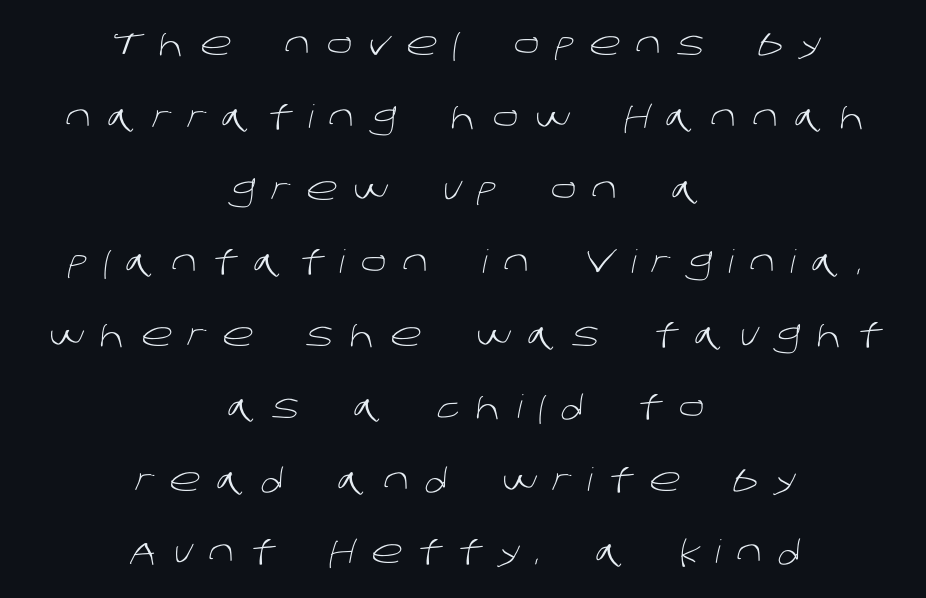
Q: Is the text bold? A: No.
Q: Is the typeface a serif or a sans-serif typeface? A: Sans-serif.
Q: Is the text underlined? A: No.
Q: How is the paragraph aligned? A: Centered.
Q: Is the spacing between letters normal or unusually wide? A: Unusually wide.
Q: Is the spacing between lines tight, normal or loose? A: Loose.
Q: Width (condensed, normal, or wide)? A: Normal.
Q: Stroke contrast? A: Low.
Q: x-height? A: Large.
Q: Monospaced? A: No.
